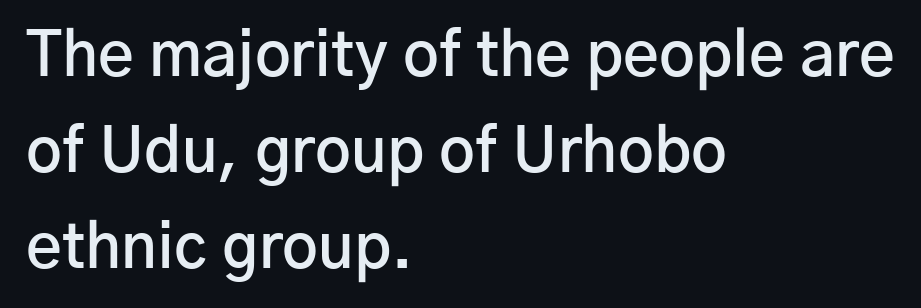
The image shows 62 px semibold sans-serif type, upright; set left-aligned, normal line spacing (1.55x), normal letter spacing, not underlined; low stroke contrast and a medium x-height.
